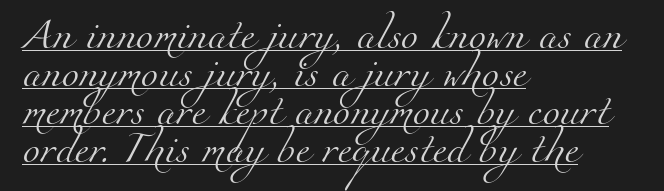
Character widths vary here, with narrow letters taking less room than wide ones. The rag falls on the right side of this text block. Emphasis is given by a line drawn under the lettering. The typesetting does not lean heavy: it is not bold. Is the letter spacing exaggerated? No — it looks like the ordinary default. Unlike a clean sans, this face finishes its strokes with serifs.
